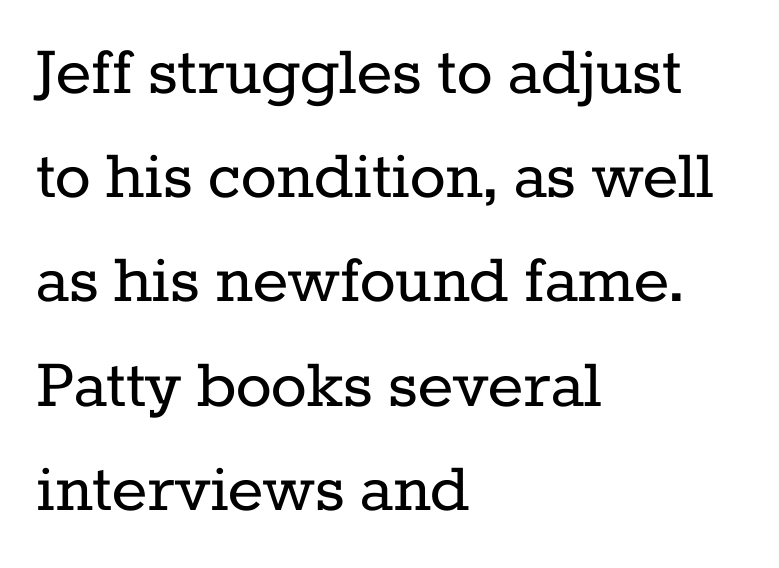
Q: Is the text bold? A: No.
Q: Is the text italic (slanted)? A: No, it is upright.
Q: Is the typeface a serif or a sans-serif typeface? A: Serif.
Q: Is the text underlined? A: No.
Q: How is the paragraph aligned? A: Left-aligned.
Q: Is the spacing between letters normal or unusually wide? A: Normal.
Q: Is the spacing between lines tight, normal or loose? A: Normal.
Q: Width (condensed, normal, or wide)? A: Normal.
Q: Stroke contrast? A: Low.
Q: x-height? A: Medium.
Q: Monospaced? A: No.
